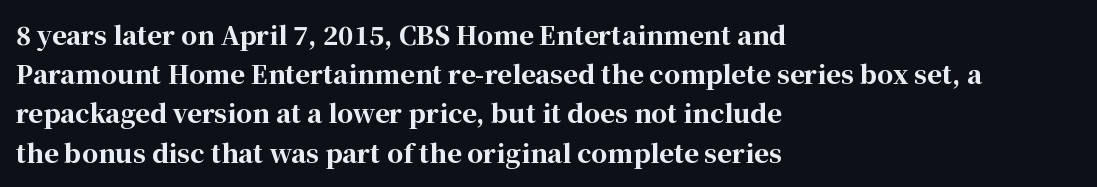
There is no visible air inserted between adjacent glyphs. This sample is left-justified, so line endings fall wherever the words run out. Normally led — the rows are evenly, conventionally spaced. The lettering holds an erect, upright posture throughout.
